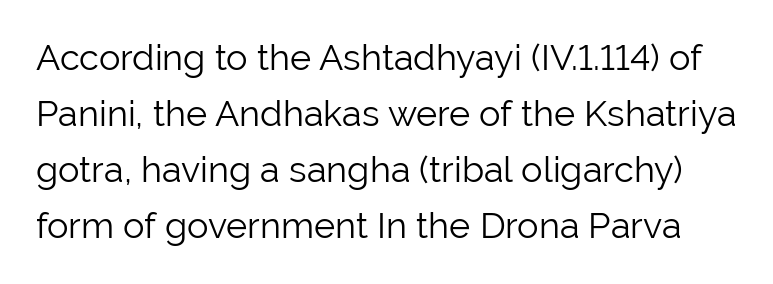
The image shows 36 px light sans-serif type, upright; set normal line spacing (1.56x), normal letter spacing, not underlined; low stroke contrast and a medium x-height.
